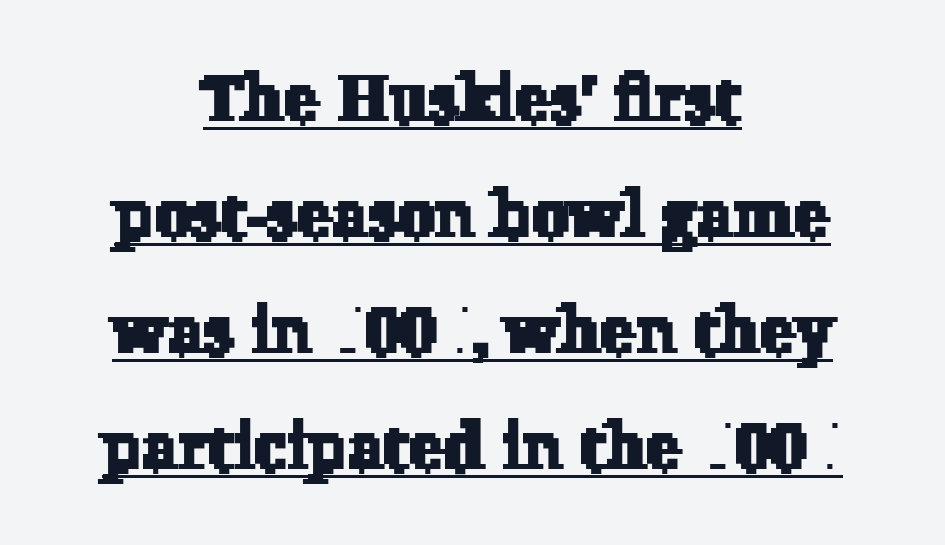
The image shows 66 px serif type; set centered, line spacing 1.76x, normal letter spacing, underlined; low stroke contrast and a medium x-height.
